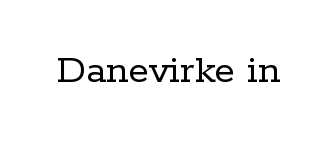
The image shows 42 px regular-weight serif type, upright; set normal letter spacing, not underlined; low stroke contrast and a medium x-height.
